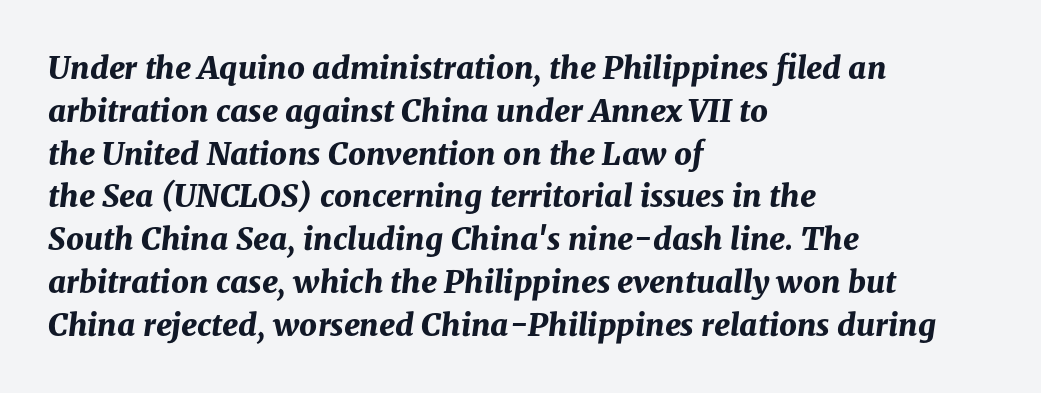
The image shows 31 px bold type, italic (leaning right); set left-aligned, normal line spacing (1.38x), normal letter spacing, not underlined; medium stroke contrast and a medium x-height.
